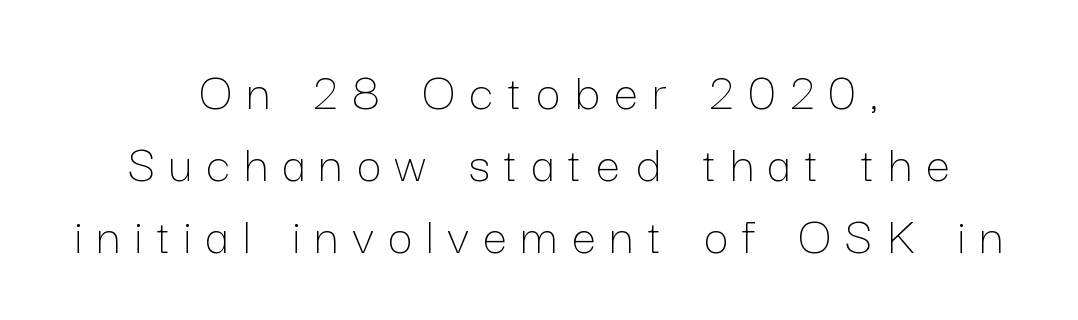
{"italic": "no", "bold": "no", "weight": "thin", "width": "normal", "stroke_contrast": "low", "x_height": "medium", "monospaced": "no", "underline": "no", "align": "center", "line_spacing": "normal", "line_spacing_ratio": 1.33, "letter_spacing": "wide", "letter_spacing_em": 0.27, "glyph_px": 54}
